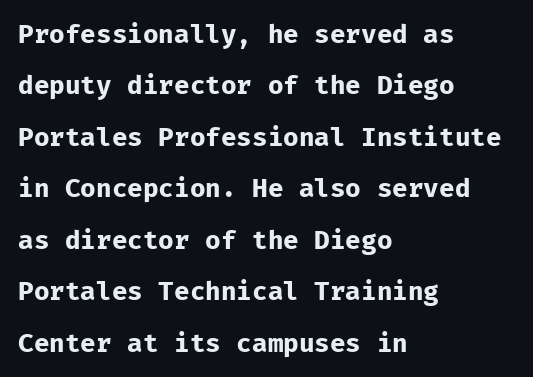
Q: Is the text bold? A: Yes.
Q: Is the text italic (slanted)? A: No, it is upright.
Q: Is the text underlined? A: No.
Q: How is the paragraph aligned? A: Left-aligned.
Q: Is the spacing between letters normal or unusually wide? A: Normal.
Q: Is the spacing between lines tight, normal or loose? A: Loose.
